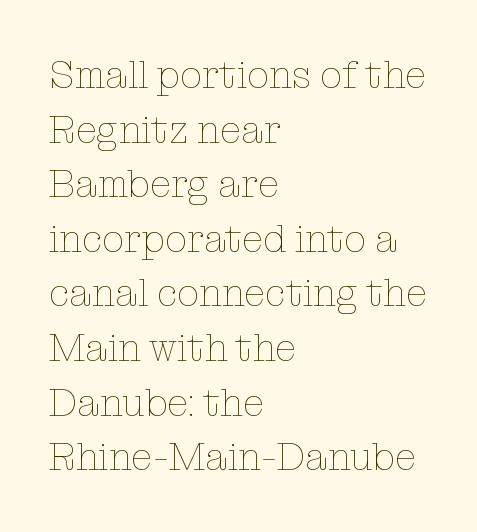
{"italic": "no", "bold": "no", "weight": "thin", "width": "normal", "stroke_contrast": "low", "x_height": "medium", "monospaced": "no", "underline": "no", "align": "left", "line_spacing": "normal", "line_spacing_ratio": 1.4, "letter_spacing": "normal", "letter_spacing_em": 0.0, "glyph_px": 39}
